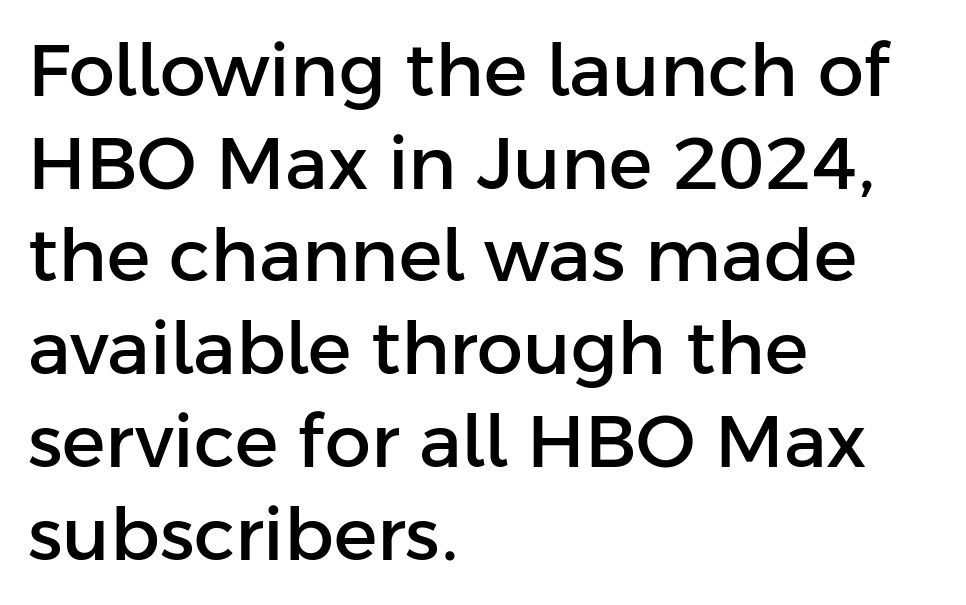
Q: Is the text italic (slanted)? A: No, it is upright.
Q: Is the typeface a serif or a sans-serif typeface? A: Sans-serif.
Q: Is the text underlined? A: No.
Q: How is the paragraph aligned? A: Left-aligned.
Q: Is the spacing between letters normal or unusually wide? A: Normal.
Q: Is the spacing between lines tight, normal or loose? A: Normal.
Q: Width (condensed, normal, or wide)? A: Normal.
Q: Stroke contrast? A: Low.
Q: x-height? A: Medium.
Q: Monospaced? A: No.
